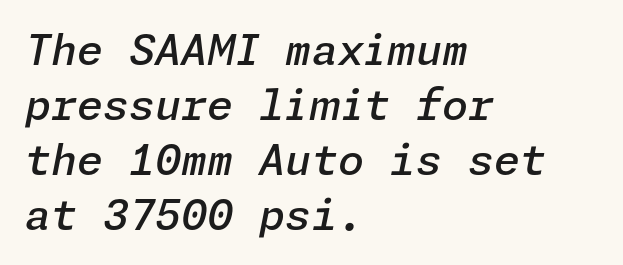
Q: Is the text bold? A: Semi-bold.
Q: Is the text italic (slanted)? A: Yes, it leans right by about 11 degrees.
Q: Is the text underlined? A: No.
Q: How is the paragraph aligned? A: Left-aligned.
Q: Is the spacing between letters normal or unusually wide? A: Normal.
Q: Is the spacing between lines tight, normal or loose? A: Normal.
Q: Width (condensed, normal, or wide)? A: Normal.
Q: Stroke contrast? A: Low.
Q: x-height? A: Medium.
